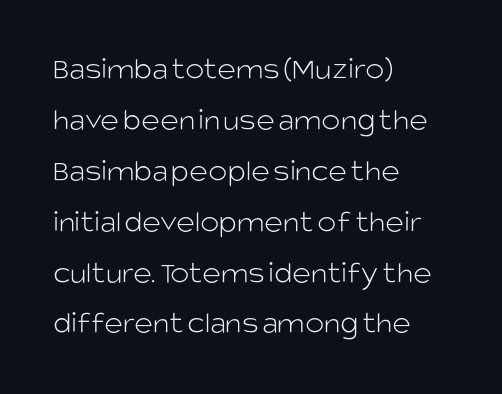
Every character sits straight up, as roman type does. Varying glyph widths throughout — classic text-font behaviour. No heavy texture on the line: the type isn't bold. Short note: letters normally spaced. What kind of face is this? One without serifs — a sans.
